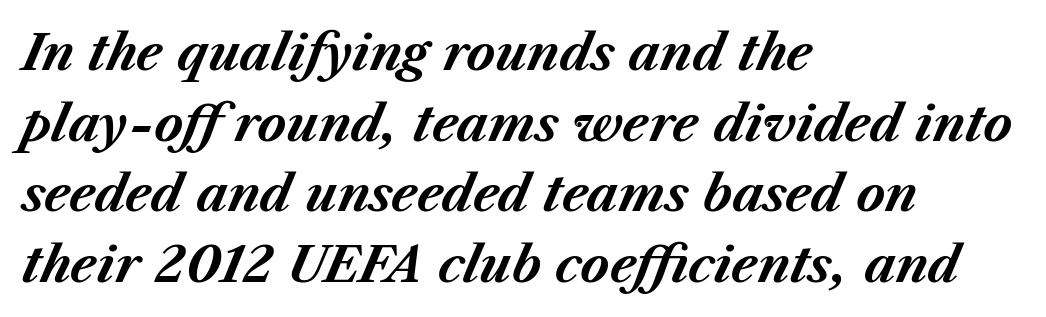
{"italic": "yes", "lean": "right", "slant_degrees": 23, "bold": "yes", "weight": "bold", "width": "normal", "stroke_contrast": "medium", "x_height": "medium", "monospaced": "no", "underline": "no", "align": "left", "line_spacing": "normal", "line_spacing_ratio": 1.44, "letter_spacing": "normal", "letter_spacing_em": 0.0, "glyph_px": 49}
